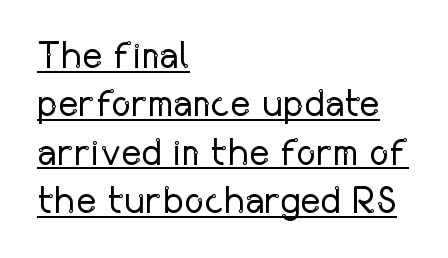
The image shows 38 px regular-weight, condensed sans-serif type, upright; set left-aligned, normal line spacing (1.27x), normal letter spacing, underlined; low stroke contrast and a medium x-height.
